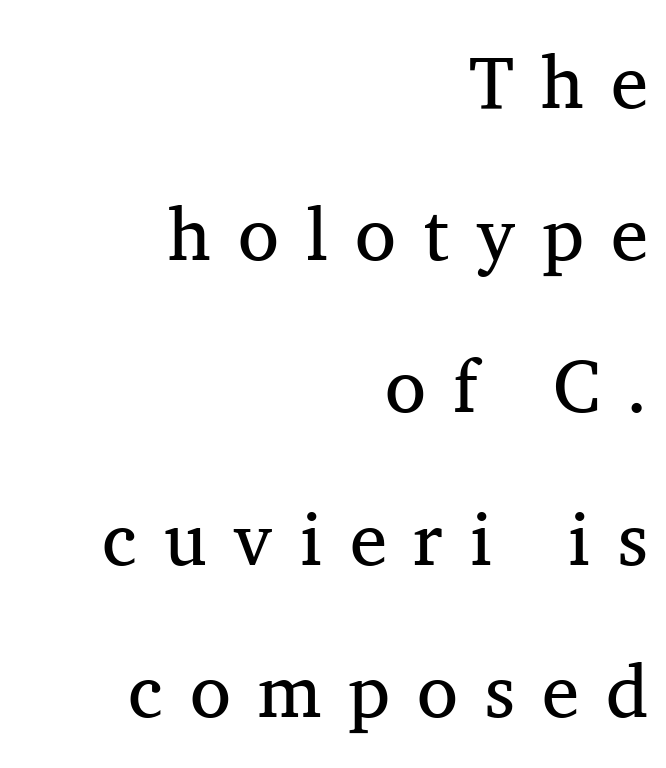
{"serif": "yes", "italic": "no", "bold": "no", "weight": "regular", "width": "normal", "stroke_contrast": "medium", "x_height": "medium", "monospaced": "no", "underline": "no", "align": "right", "line_spacing": "loose", "line_spacing_ratio": 2.03, "letter_spacing": "wide", "letter_spacing_em": 0.36, "glyph_px": 75}
